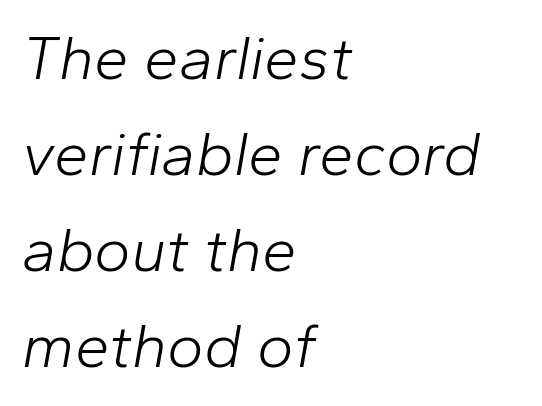
Q: Is the text bold? A: No.
Q: Is the text italic (slanted)? A: Yes, it leans right by about 10 degrees.
Q: Is the text underlined? A: No.
Q: How is the paragraph aligned? A: Left-aligned.
Q: Is the spacing between letters normal or unusually wide? A: Normal.
Q: Is the spacing between lines tight, normal or loose? A: Normal.
Q: Width (condensed, normal, or wide)? A: Normal.
Q: Stroke contrast? A: Low.
Q: x-height? A: Medium.
Q: Monospaced? A: No.
